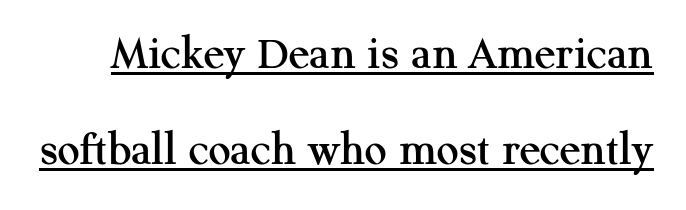
{"serif": "yes", "italic": "no", "width": "normal", "stroke_contrast": "medium", "x_height": "medium", "monospaced": "no", "underline": "yes", "line_spacing": "loose", "line_spacing_ratio": 1.96, "letter_spacing": "normal", "letter_spacing_em": 0.0, "glyph_px": 49}
